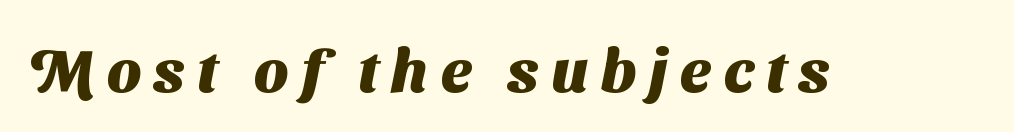
{"serif": "no", "bold": "yes", "weight": "heavy", "width": "normal", "stroke_contrast": "medium", "x_height": "medium", "monospaced": "no", "underline": "no", "letter_spacing": "wide", "letter_spacing_em": 0.21, "glyph_px": 61}
